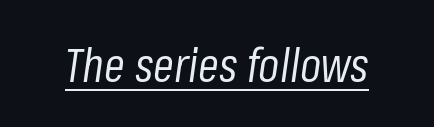
Q: Is the text bold? A: No.
Q: Is the text italic (slanted)? A: Yes, it leans right by about 8 degrees.
Q: Is the text underlined? A: Yes.
Q: Is the spacing between letters normal or unusually wide? A: Normal.
Q: Width (condensed, normal, or wide)? A: Condensed.
Q: Stroke contrast? A: Low.
Q: x-height? A: Medium.
Q: Monospaced? A: No.
